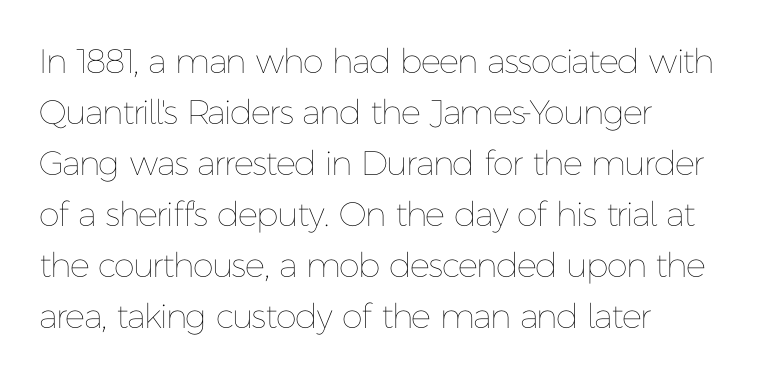
{"italic": "no", "bold": "no", "weight": "thin", "width": "normal", "stroke_contrast": "low", "x_height": "medium", "monospaced": "no", "underline": "no", "line_spacing": "normal", "line_spacing_ratio": 1.5, "letter_spacing": "normal", "letter_spacing_em": 0.0, "glyph_px": 34}
